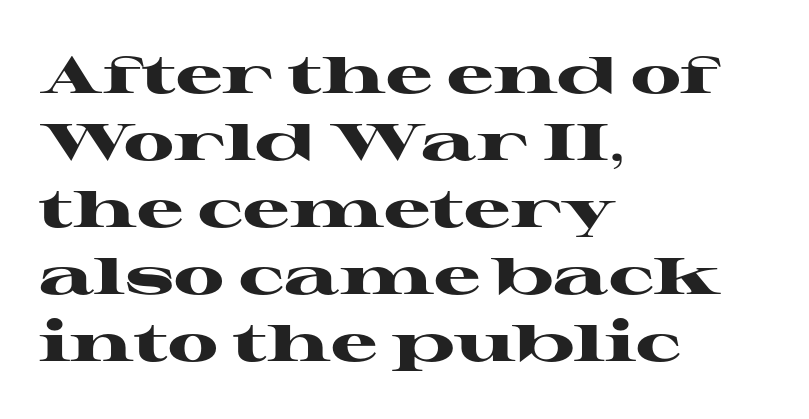
Q: Is the text bold? A: Yes.
Q: Is the text italic (slanted)? A: No, it is upright.
Q: Is the typeface a serif or a sans-serif typeface? A: Serif.
Q: Is the text underlined? A: No.
Q: How is the paragraph aligned? A: Left-aligned.
Q: Is the spacing between letters normal or unusually wide? A: Normal.
Q: Is the spacing between lines tight, normal or loose? A: Normal.
Q: Width (condensed, normal, or wide)? A: Wide.
Q: Stroke contrast? A: High.
Q: x-height? A: Medium.
Q: Monospaced? A: No.
